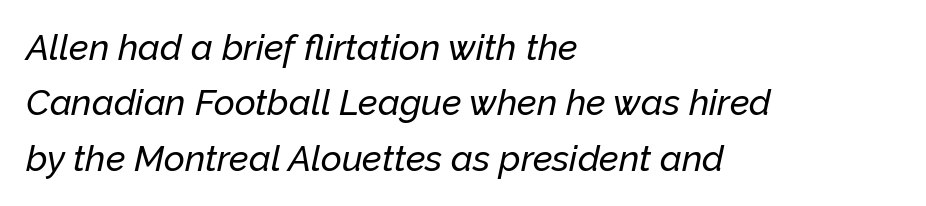
Q: Is the text italic (slanted)? A: Yes, it leans right by about 12 degrees.
Q: Is the text underlined? A: No.
Q: How is the paragraph aligned? A: Left-aligned.
Q: Is the spacing between letters normal or unusually wide? A: Normal.
Q: Is the spacing between lines tight, normal or loose? A: Normal.
Q: Width (condensed, normal, or wide)? A: Normal.
Q: Stroke contrast? A: Low.
Q: x-height? A: Medium.
Q: Monospaced? A: No.
